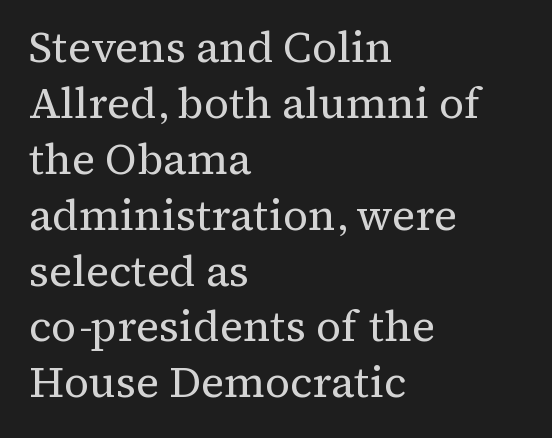
The image shows 43 px regular-weight serif type, upright; set left-aligned, normal line spacing (1.3x), normal letter spacing, not underlined; medium stroke contrast and a medium x-height.
